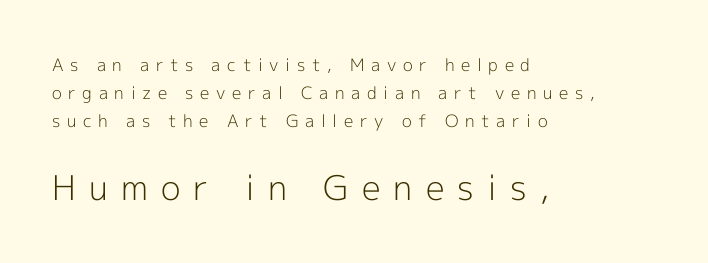
Q: Is the text bold? A: No.
Q: Is the text italic (slanted)? A: No, it is upright.
Q: Is the typeface a serif or a sans-serif typeface? A: Sans-serif.
Q: Is the text underlined? A: No.
Q: How is the paragraph aligned? A: Left-aligned.
Q: Is the spacing between letters normal or unusually wide? A: Unusually wide.
Q: Is the spacing between lines tight, normal or loose? A: Normal.
Q: Which block of text is set in a larger size, the first (top) or the second (bottom)? A: The second (bottom) one.
Q: Width (condensed, normal, or wide)? A: Normal.
Q: x-height? A: Medium.
Q: Monospaced? A: No.
